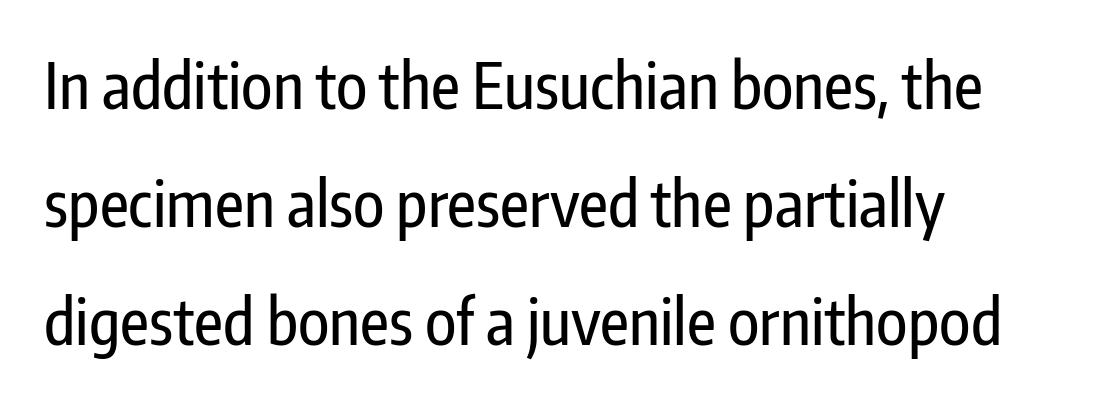
{"serif": "no", "italic": "no", "width": "condensed", "stroke_contrast": "low", "x_height": "medium", "monospaced": "no", "underline": "no", "align": "left", "line_spacing_ratio": 1.87, "letter_spacing": "normal", "letter_spacing_em": 0.0, "glyph_px": 63}
